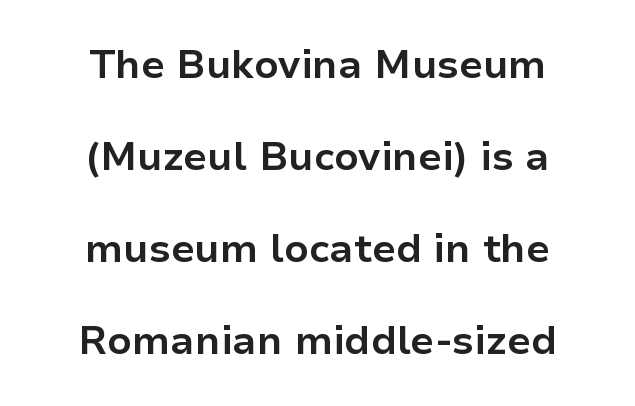
Q: Is the text bold? A: Yes.
Q: Is the text italic (slanted)? A: No, it is upright.
Q: Is the typeface a serif or a sans-serif typeface? A: Sans-serif.
Q: Is the text underlined? A: No.
Q: How is the paragraph aligned? A: Centered.
Q: Is the spacing between letters normal or unusually wide? A: Normal.
Q: Is the spacing between lines tight, normal or loose? A: Loose.
Q: Width (condensed, normal, or wide)? A: Normal.
Q: Stroke contrast? A: Low.
Q: x-height? A: Medium.
Q: Monospaced? A: No.
